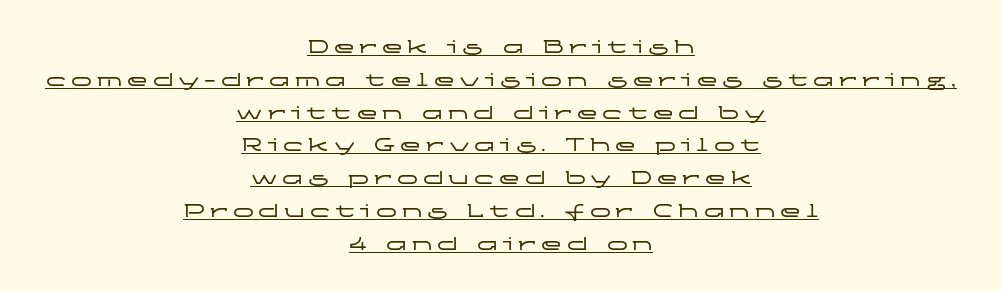
{"italic": "no", "underline": "yes", "align": "center", "line_spacing": "normal", "line_spacing_ratio": 1.56, "letter_spacing": "wide", "letter_spacing_em": 0.23, "glyph_px": 21}
